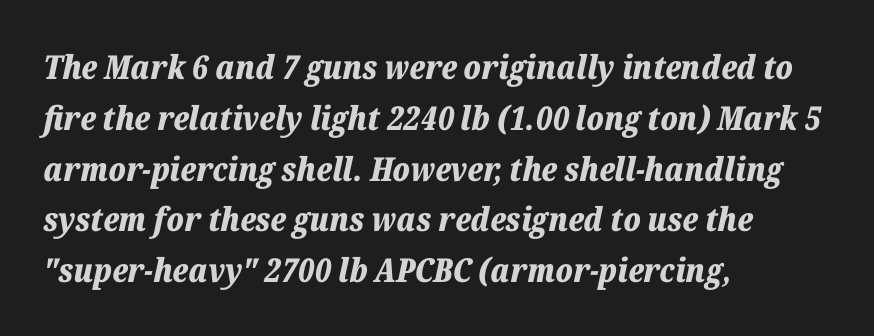
{"italic": "yes", "lean": "right", "slant_degrees": 12, "bold": "yes", "weight": "bold", "width": "normal", "stroke_contrast": "low", "x_height": "medium", "monospaced": "no", "underline": "no", "align": "left", "line_spacing": "normal", "line_spacing_ratio": 1.54, "letter_spacing": "normal", "letter_spacing_em": 0.0, "glyph_px": 33}
